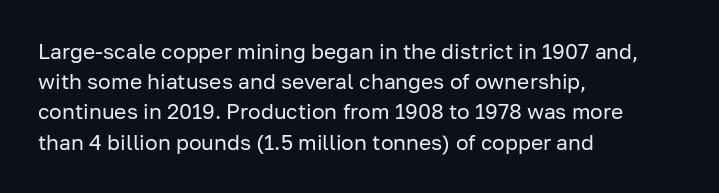
{"italic": "no", "bold": "no", "underline": "no", "align": "left", "line_spacing": "normal", "line_spacing_ratio": 1.44, "letter_spacing": "normal", "letter_spacing_em": 0.0, "glyph_px": 21}
